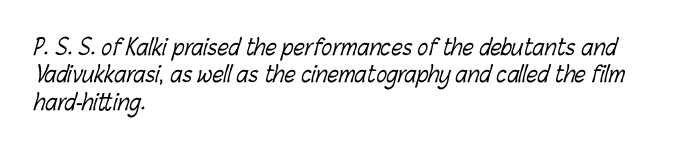
The image shows 22 px text type; set left-aligned, normal line spacing (1.25x), normal letter spacing, not underlined.
